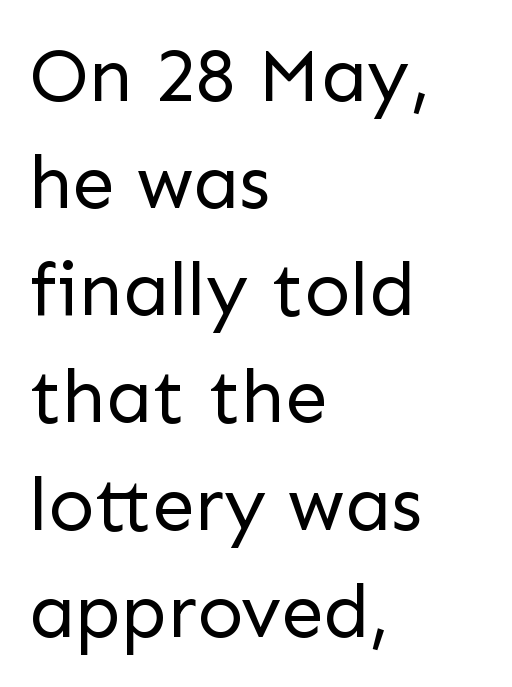
The lines in this sample share a left origin and differ only in where they stop. Serif or sans? Sans — the stroke terminals are bare. Each new line begins a customary step beneath the previous one. The foot of each line stays bare and open.
